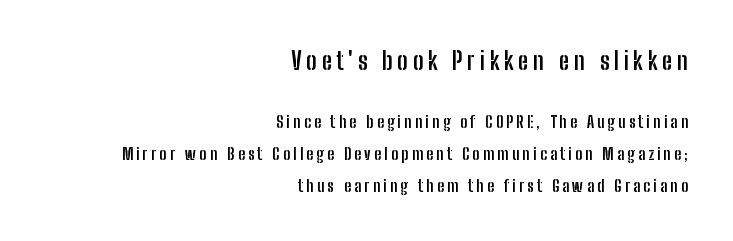
Q: Is the text bold? A: Yes.
Q: Is the text italic (slanted)? A: No, it is upright.
Q: Is the text underlined? A: No.
Q: How is the paragraph aligned? A: Right-aligned.
Q: Which block of text is set in a larger size, the first (top) or the second (bottom)? A: The first (top) one.
